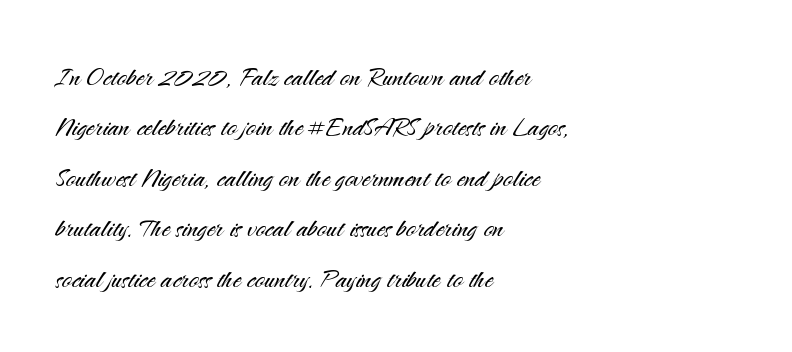
Q: Is the text bold? A: No.
Q: Is the text italic (slanted)? A: Yes.
Q: Is the typeface a serif or a sans-serif typeface? A: Sans-serif.
Q: Is the text underlined? A: No.
Q: How is the paragraph aligned? A: Left-aligned.
Q: Is the spacing between letters normal or unusually wide? A: Normal.
Q: Is the spacing between lines tight, normal or loose? A: Normal.
Q: Width (condensed, normal, or wide)? A: Normal.
Q: Stroke contrast? A: Medium.
Q: x-height? A: Small.
Q: Monospaced? A: No.
